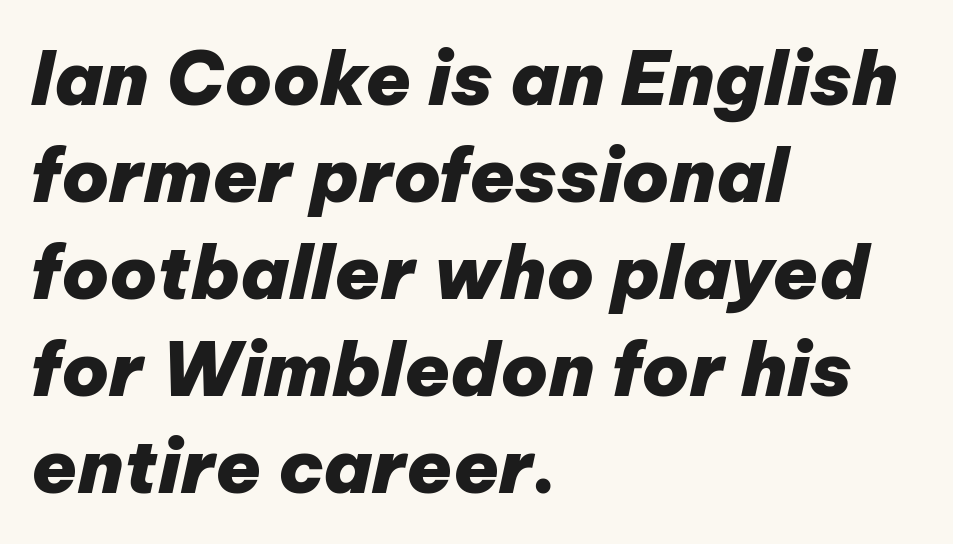
The image shows 74 px heavy type, italic (leaning right); set left-aligned, normal line spacing (1.31x), normal letter spacing, not underlined; low stroke contrast and a medium x-height.
